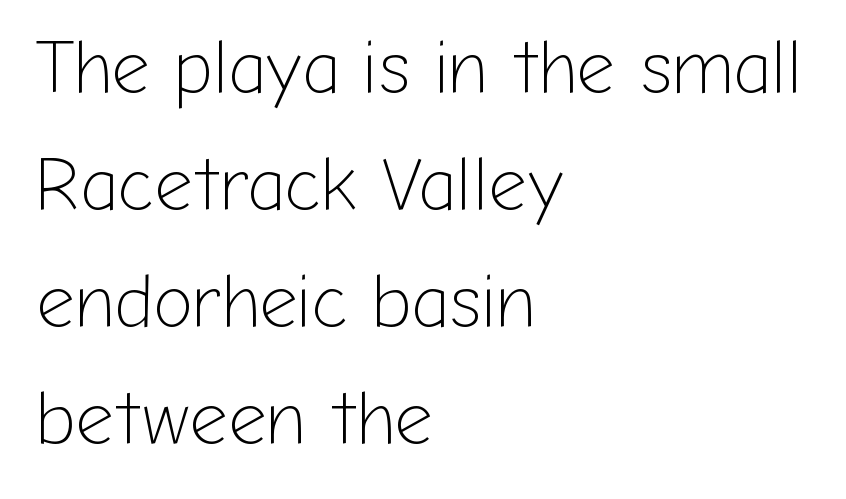
{"serif": "no", "italic": "no", "bold": "no", "weight": "light", "width": "normal", "stroke_contrast": "low", "x_height": "medium", "monospaced": "no", "underline": "no", "align": "left", "line_spacing": "normal", "line_spacing_ratio": 1.56, "letter_spacing": "normal", "letter_spacing_em": 0.0, "glyph_px": 75}
